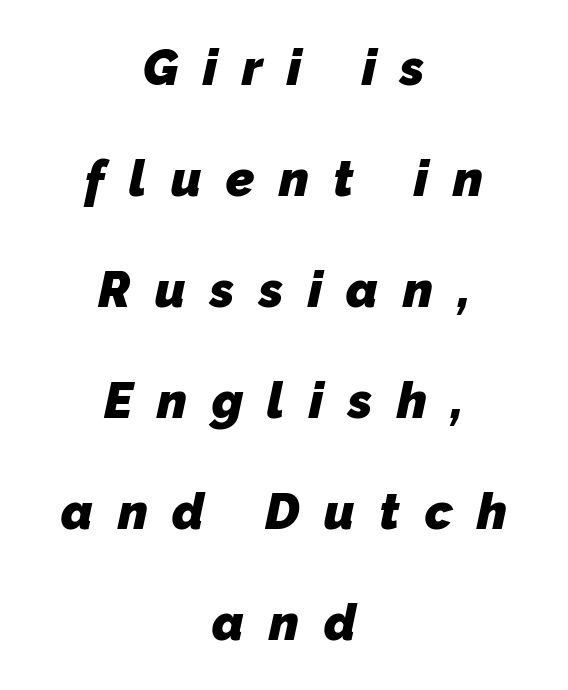
A typesetter would call this proportional, since set widths differ per character. The baseline area is clear. These lines are composed in type without serifs. The line texture is sparse and dotted thanks to wide tracking. Whoever set this chose breathing room over compactness in the vertical rhythm.
